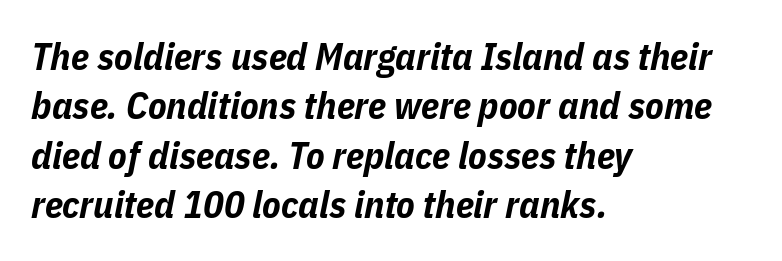
In terms of leading, this rendering sits right in the middle. This sample is left-justified, so line endings fall wherever the words run out. Glyph-to-glyph distance matches everyday printed text. The face used here is proportionally spaced, like ordinary book or web type. Compared with an ordinary text face, these strokes are far heavier — a full bold.
